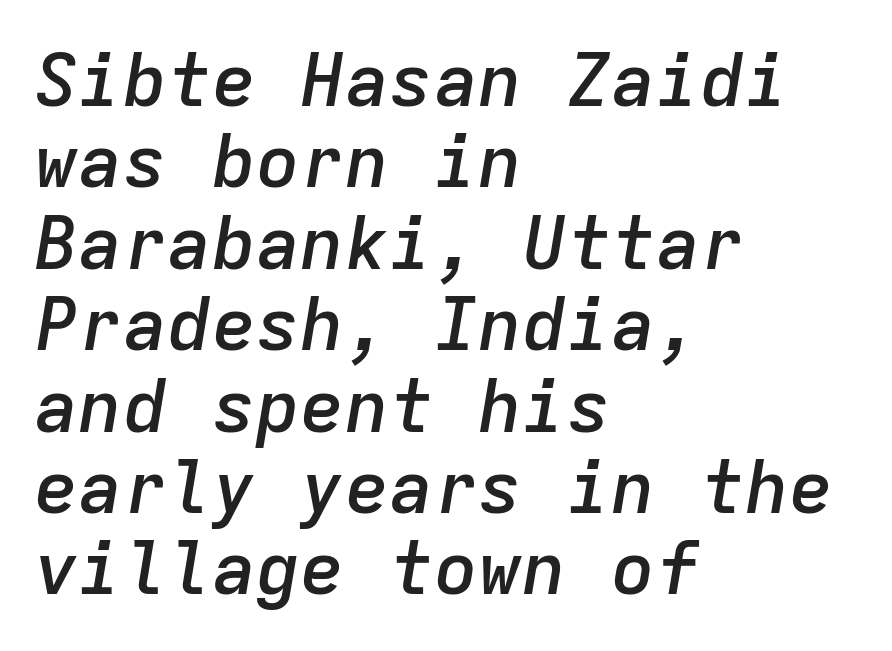
Here the designer chose a console-style face with uniform glyph widths. Firm but not heavy-handed strokes: this text is semibold. A typesetter would mark this as italic. Line beginnings align vertically; line endings do not. Beneath every word, the page is bare. Summary of vertical rhythm: compact, with narrow interline spacing.
